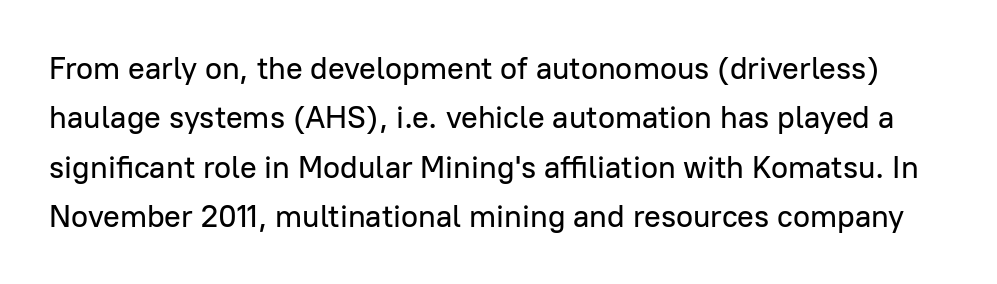
The image shows 31 px sans-serif type, upright; set normal line spacing (1.59x), normal letter spacing, not underlined; low stroke contrast and a medium x-height.
